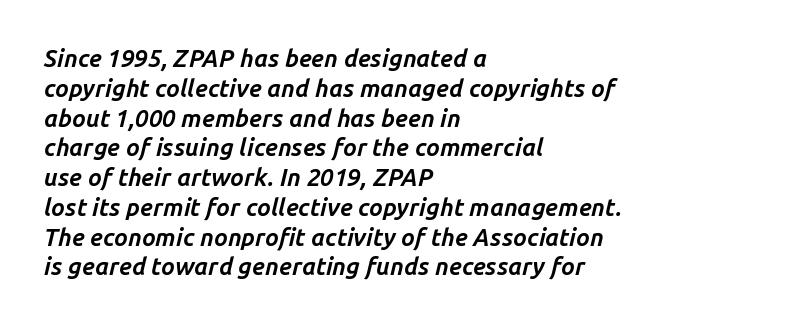
The image shows 24 px bold type, italic (leaning right); set left-aligned, line spacing 1.24x, normal letter spacing, not underlined.
